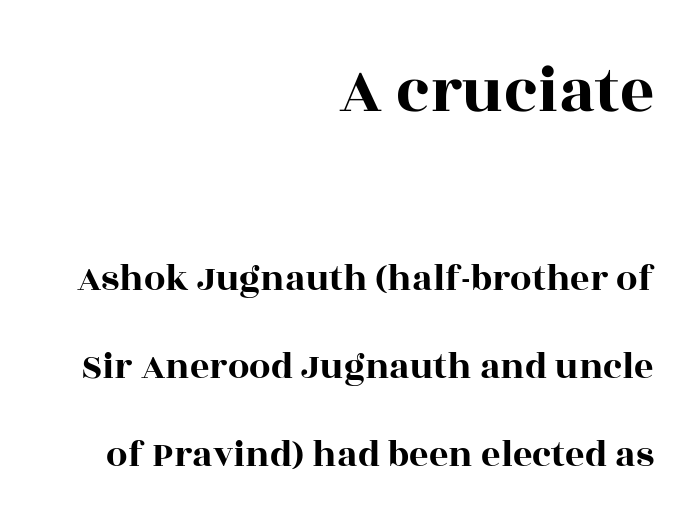
The image shows 67 px wide serif type, upright; set right-aligned, loose line spacing (2.31x), normal letter spacing, not underlined; the first (top) block is 1.76x larger; a large x-height.
